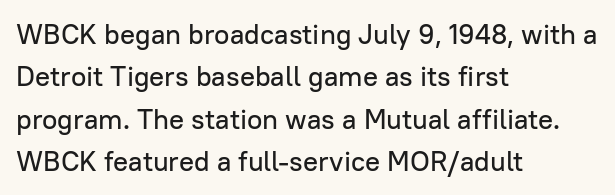
{"serif": "no", "italic": "no", "width": "normal", "stroke_contrast": "low", "x_height": "medium", "monospaced": "no", "underline": "no", "align": "left", "line_spacing": "normal", "line_spacing_ratio": 1.51, "letter_spacing": "normal", "letter_spacing_em": 0.0, "glyph_px": 28}
